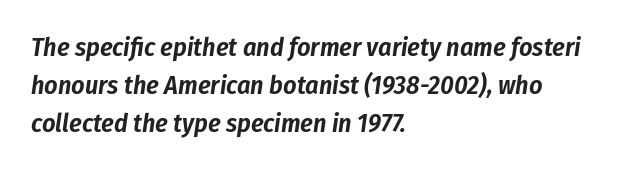
Vertical spacing — default. The lettering tilts uniformly, giving the passage an italic look. The letterforms sit shoulder to shoulder at normal distance. The zone under the glyphs is completely vacant. The rendering anchors every line to the left-hand side.
